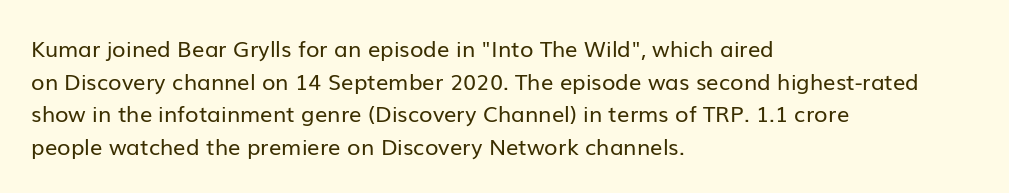
{"italic": "no", "bold": "no", "underline": "no", "align": "left", "line_spacing": "normal", "line_spacing_ratio": 1.48, "letter_spacing": "normal", "letter_spacing_em": 0.0, "glyph_px": 22}
